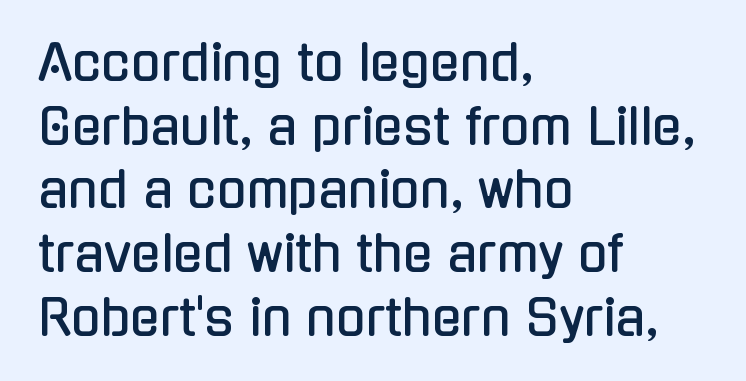
{"serif": "no", "italic": "no", "width": "condensed", "stroke_contrast": "low", "x_height": "medium", "monospaced": "no", "underline": "no", "align": "left", "line_spacing": "normal", "line_spacing_ratio": 1.3, "letter_spacing": "normal", "letter_spacing_em": 0.0, "glyph_px": 49}
